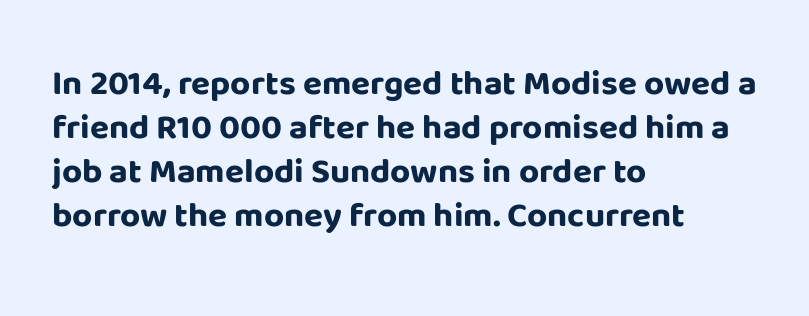
Evenly set lines give the paragraph a standard silhouette. The specimen omits any rule beneath the text block's lines. Typeset ragged right — the left edge is the straight one. What stands out about the letter spacing? Nothing — it is the standard amount.
